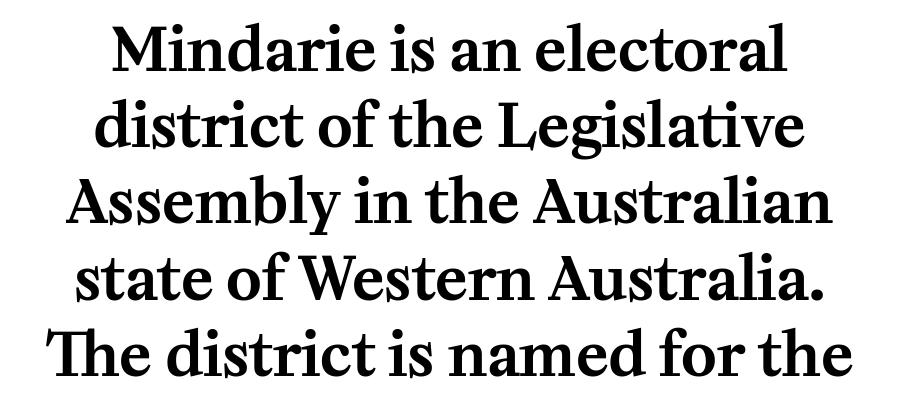
The image shows 60 px serif type, upright; set centered, normal line spacing (1.27x), normal letter spacing, not underlined; medium stroke contrast and a medium x-height.
